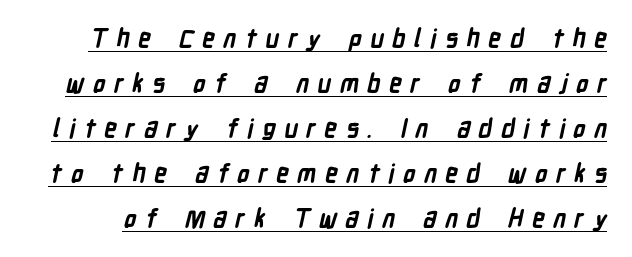
{"bold": "yes", "underline": "yes", "line_spacing_ratio": 1.8, "letter_spacing": "wide", "letter_spacing_em": 0.34, "glyph_px": 25}
